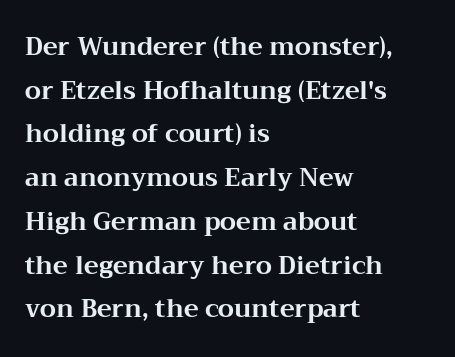
Q: Is the text bold? A: Yes.
Q: Is the text italic (slanted)? A: No, it is upright.
Q: Is the text underlined? A: No.
Q: How is the paragraph aligned? A: Left-aligned.
Q: Is the spacing between letters normal or unusually wide? A: Normal.
